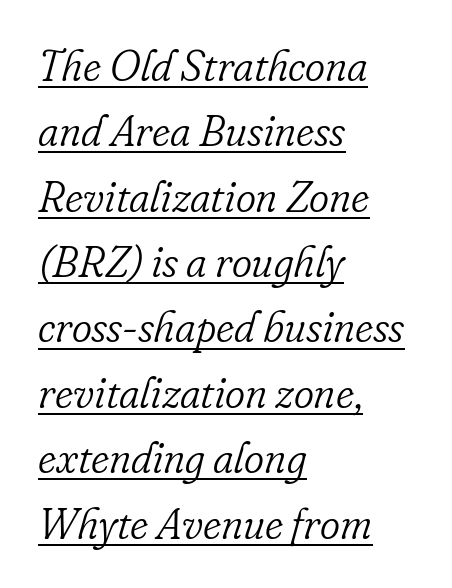
{"serif": "yes", "italic": "yes", "lean": "right", "slant_degrees": 16, "bold": "no", "weight": "light", "width": "normal", "stroke_contrast": "low", "x_height": "small", "monospaced": "no", "underline": "yes", "align": "left", "line_spacing": "normal", "line_spacing_ratio": 1.52, "letter_spacing": "normal", "letter_spacing_em": 0.0, "glyph_px": 43}
